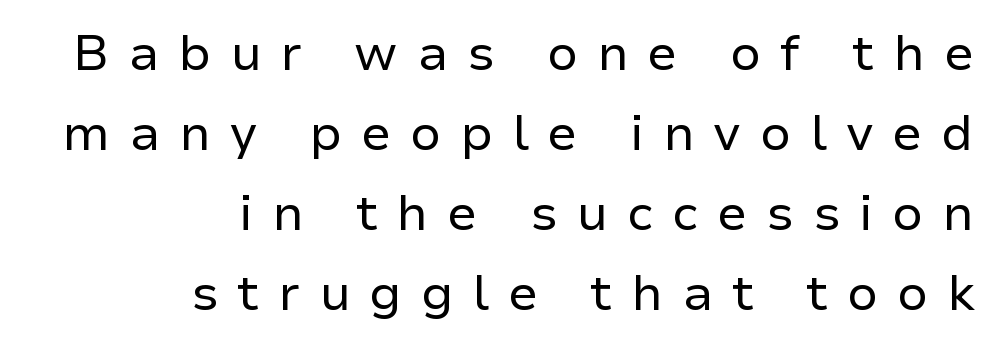
The image shows 50 px regular-weight sans-serif type, upright; set right-aligned, normal line spacing (1.6x), unusually wide letter spacing (+0.38 em), not underlined; low stroke contrast and a medium x-height.
